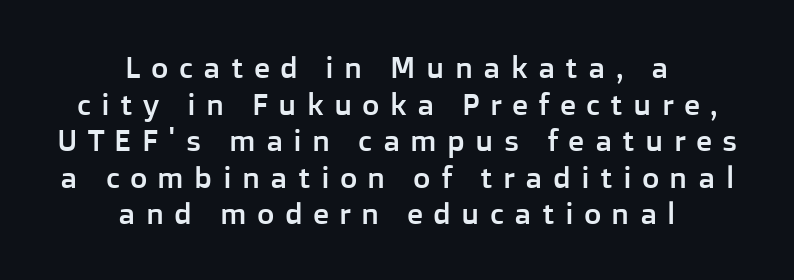
{"serif": "no", "italic": "no", "width": "normal", "stroke_contrast": "low", "x_height": "medium", "monospaced": "no", "underline": "no", "align": "center", "line_spacing_ratio": 1.22, "letter_spacing": "wide", "letter_spacing_em": 0.34, "glyph_px": 30}
